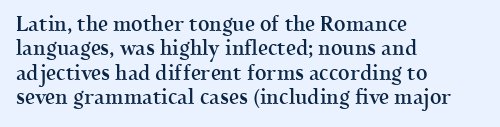
{"italic": "no", "bold": "semi", "underline": "no", "align": "left", "line_spacing_ratio": 1.22, "letter_spacing": "normal", "letter_spacing_em": 0.0, "glyph_px": 20}
